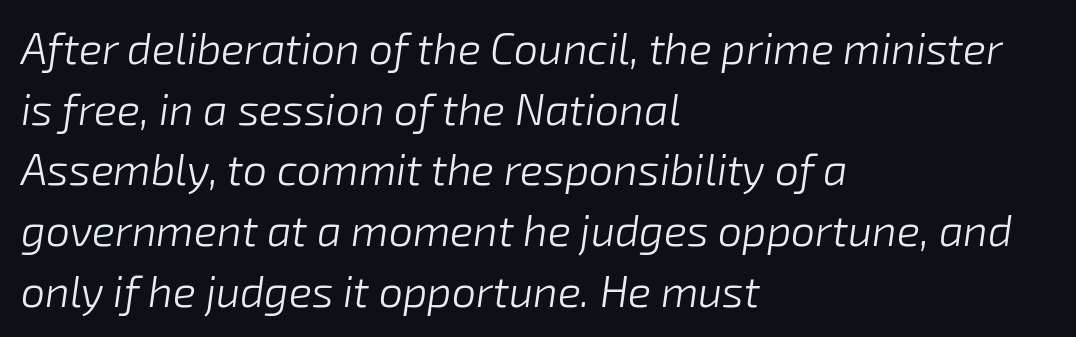
The image shows 43 px light type, italic (leaning right); set left-aligned, normal line spacing (1.41x), normal letter spacing, not underlined; low stroke contrast and a medium x-height.
